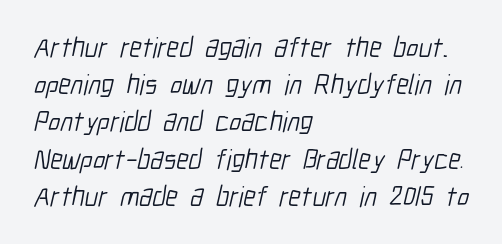
Stroke terminals: plain, sans-serif. Summary of weight: not heavy and not bold. Where is the straight margin? On the left. Letters rest on an invisible, unmarked baseline. Observe the ordinary spacing: letters are neighbours, not strangers. Note the varied advance widths — an 'i' is clearly narrower than an 'm'.
